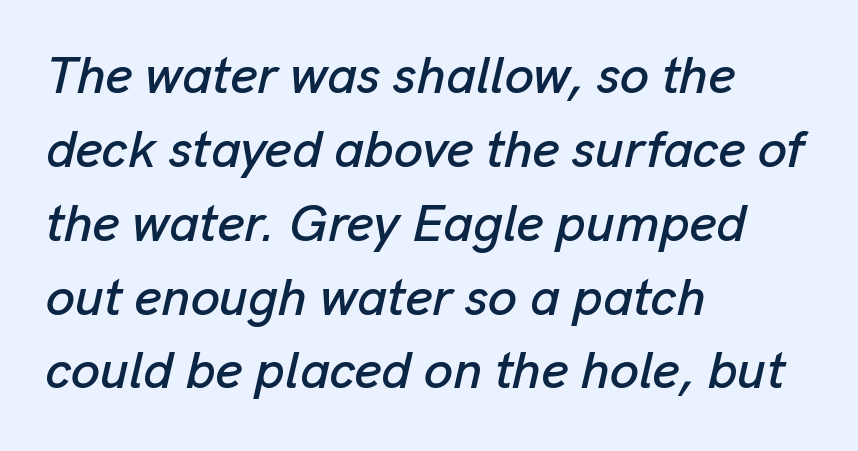
The image shows 52 px text type, italic (leaning right); set left-aligned, normal line spacing (1.42x), normal letter spacing, not underlined; low stroke contrast and a medium x-height.
